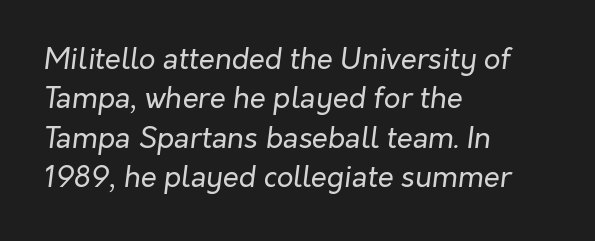
{"italic": "yes", "lean": "right", "slant_degrees": 7, "bold": "no", "weight": "regular", "width": "normal", "stroke_contrast": "low", "x_height": "medium", "monospaced": "no", "underline": "no", "align": "left", "line_spacing": "normal", "line_spacing_ratio": 1.36, "letter_spacing": "normal", "letter_spacing_em": 0.0, "glyph_px": 29}
